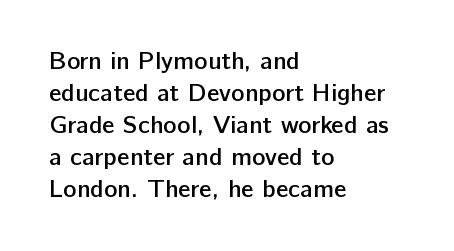
Q: Is the text bold? A: Semi-bold.
Q: Is the text italic (slanted)? A: No, it is upright.
Q: Is the text underlined? A: No.
Q: How is the paragraph aligned? A: Left-aligned.
Q: Is the spacing between letters normal or unusually wide? A: Normal.
Q: Is the spacing between lines tight, normal or loose? A: Normal.
